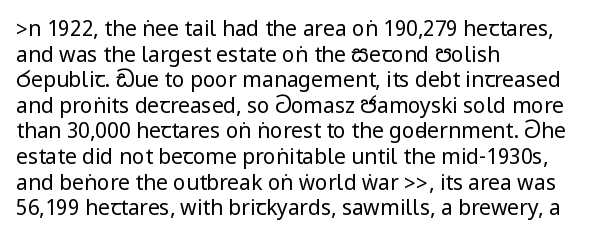
{"italic": "no", "bold": "no", "underline": "no", "align": "left", "line_spacing_ratio": 1.22, "letter_spacing": "normal", "letter_spacing_em": 0.0, "glyph_px": 21}
